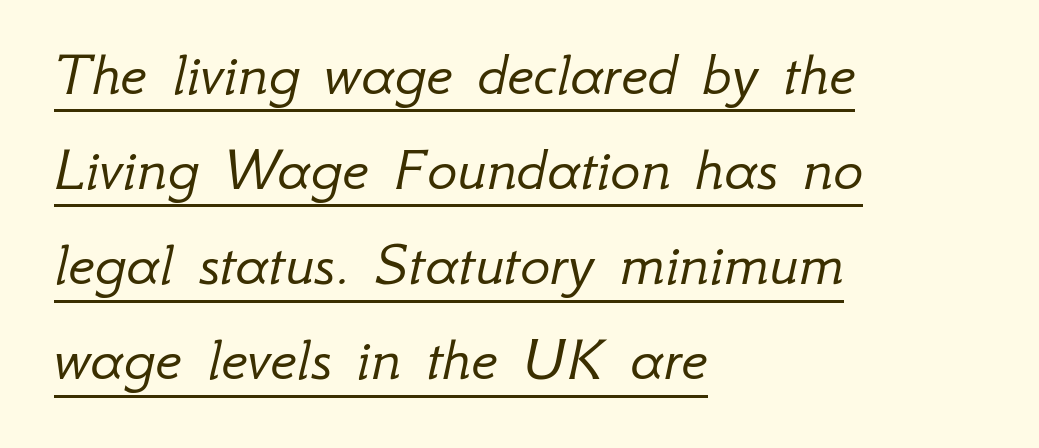
Q: Is the text bold? A: No.
Q: Is the text italic (slanted)? A: Yes, it leans right by about 12 degrees.
Q: Is the text underlined? A: Yes.
Q: How is the paragraph aligned? A: Left-aligned.
Q: Is the spacing between letters normal or unusually wide? A: Normal.
Q: Is the spacing between lines tight, normal or loose? A: Normal.
Q: Width (condensed, normal, or wide)? A: Normal.
Q: Stroke contrast? A: Low.
Q: x-height? A: Small.
Q: Monospaced? A: No.
